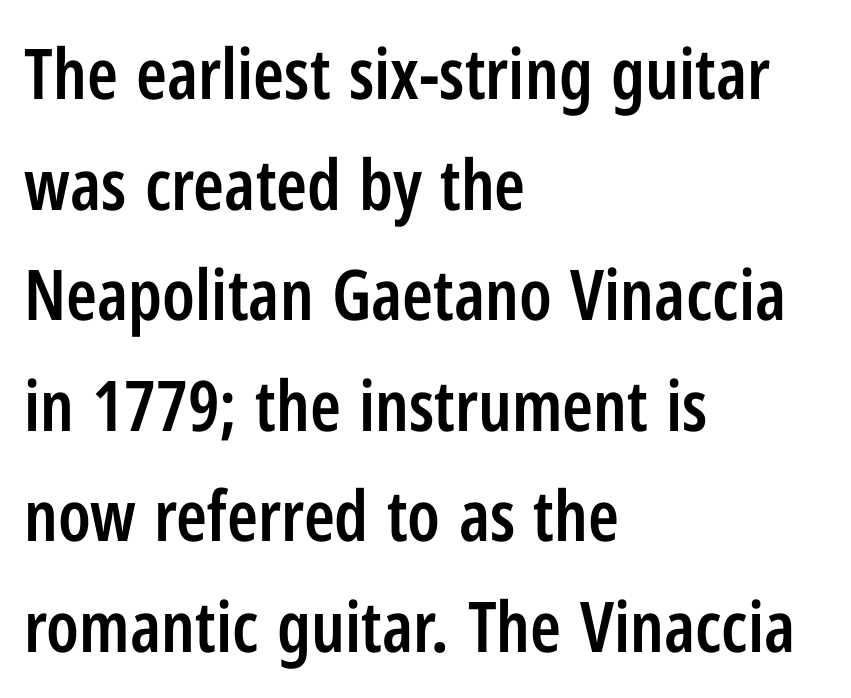
Q: Is the text bold? A: Semi-bold.
Q: Is the text italic (slanted)? A: No, it is upright.
Q: Is the typeface a serif or a sans-serif typeface? A: Sans-serif.
Q: Is the text underlined? A: No.
Q: How is the paragraph aligned? A: Left-aligned.
Q: Is the spacing between letters normal or unusually wide? A: Normal.
Q: Is the spacing between lines tight, normal or loose? A: Normal.
Q: Width (condensed, normal, or wide)? A: Condensed.
Q: Stroke contrast? A: Low.
Q: x-height? A: Medium.
Q: Monospaced? A: No.
